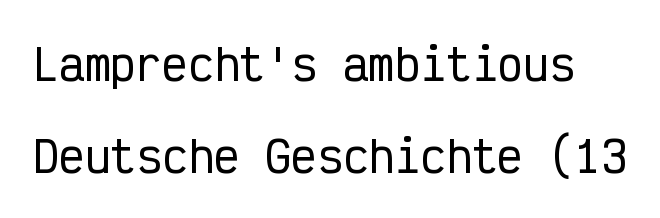
Q: Is the text italic (slanted)? A: No, it is upright.
Q: Is the typeface a serif or a sans-serif typeface? A: Sans-serif.
Q: Is the text underlined? A: No.
Q: Is the spacing between letters normal or unusually wide? A: Normal.
Q: Is the spacing between lines tight, normal or loose? A: Loose.
Q: Width (condensed, normal, or wide)? A: Condensed.
Q: Stroke contrast? A: Low.
Q: x-height? A: Medium.
Q: Monospaced? A: Yes.
